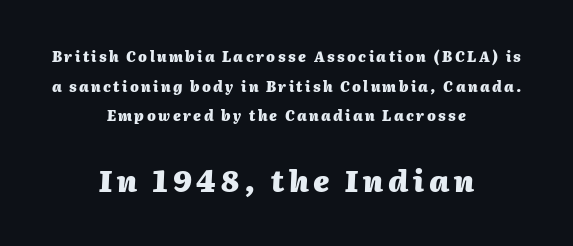
The image shows 29 px heavy type, italic (leaning right); set centered, loose line spacing (2.11x), not underlined; the second (bottom) block is 2.07x larger; medium stroke contrast and a medium x-height.
